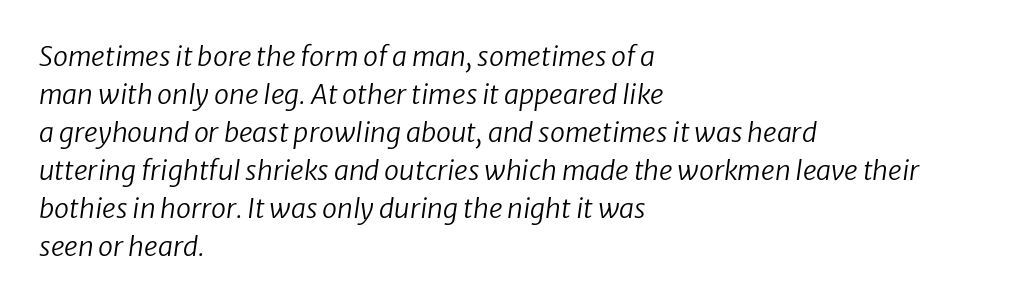
{"italic": "yes", "lean": "right", "slant_degrees": 8, "bold": "no", "underline": "no", "align": "left", "line_spacing": "normal", "line_spacing_ratio": 1.41, "letter_spacing": "normal", "letter_spacing_em": 0.0, "glyph_px": 27}
